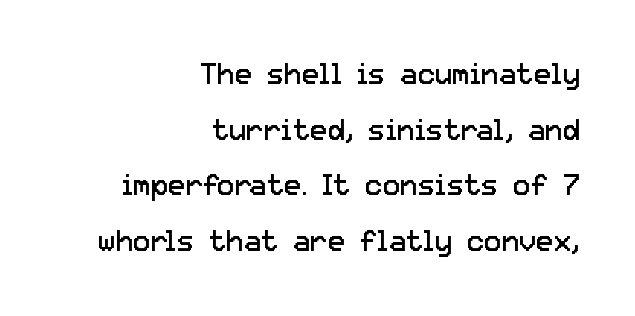
{"serif": "no", "italic": "no", "bold": "no", "weight": "regular", "width": "normal", "stroke_contrast": "low", "x_height": "medium", "monospaced": "no", "underline": "no", "align": "right", "line_spacing": "loose", "line_spacing_ratio": 1.92, "letter_spacing": "normal", "letter_spacing_em": 0.0, "glyph_px": 29}
